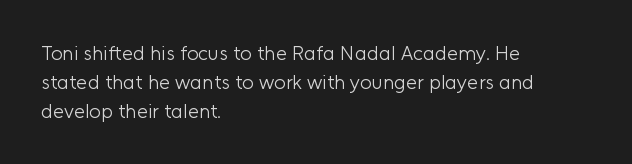
{"italic": "no", "bold": "no", "underline": "no", "align": "left", "line_spacing": "normal", "line_spacing_ratio": 1.44, "letter_spacing": "normal", "letter_spacing_em": 0.0, "glyph_px": 20}
